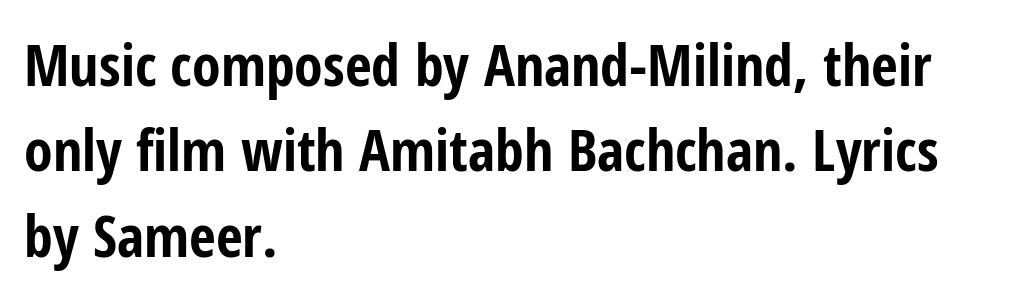
Q: Is the text bold? A: Yes.
Q: Is the text italic (slanted)? A: No, it is upright.
Q: Is the typeface a serif or a sans-serif typeface? A: Sans-serif.
Q: Is the text underlined? A: No.
Q: How is the paragraph aligned? A: Left-aligned.
Q: Is the spacing between letters normal or unusually wide? A: Normal.
Q: Is the spacing between lines tight, normal or loose? A: Normal.
Q: Width (condensed, normal, or wide)? A: Condensed.
Q: Stroke contrast? A: Low.
Q: x-height? A: Medium.
Q: Monospaced? A: No.
